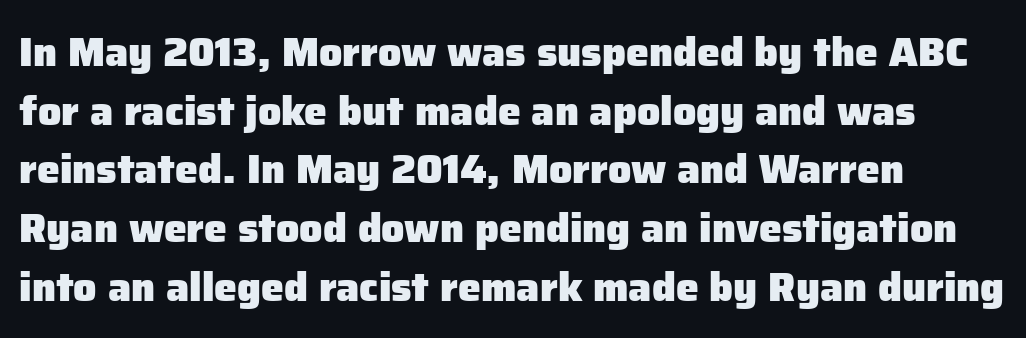
The image shows 41 px heavy sans-serif type, upright; set left-aligned, normal line spacing (1.43x), normal letter spacing, not underlined; low stroke contrast and a medium x-height.
